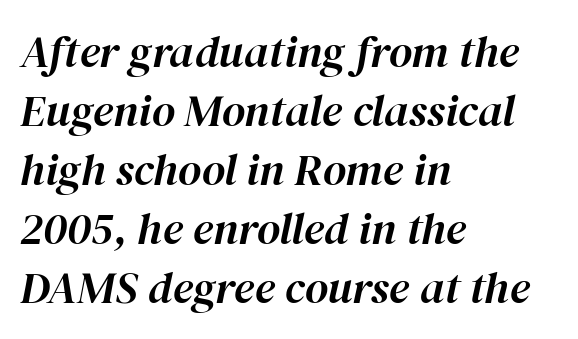
{"italic": "yes", "lean": "right", "slant_degrees": 12, "width": "normal", "stroke_contrast": "high", "x_height": "medium", "monospaced": "no", "underline": "no", "align": "left", "line_spacing": "normal", "line_spacing_ratio": 1.31, "letter_spacing": "normal", "letter_spacing_em": 0.0, "glyph_px": 45}
